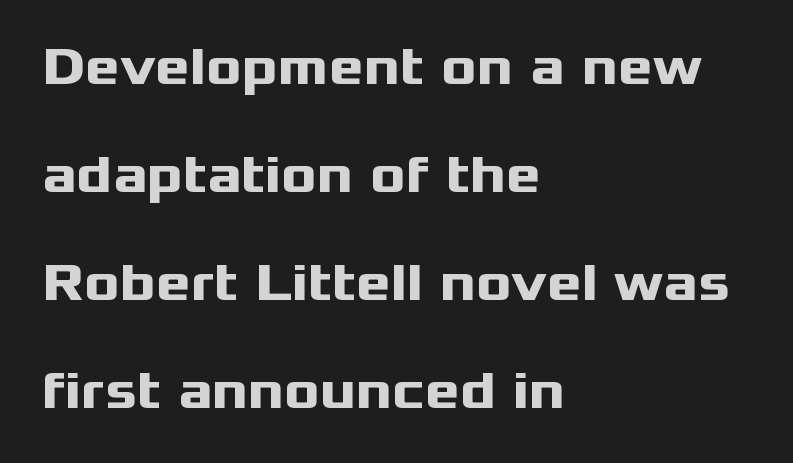
Q: Is the text bold? A: Yes.
Q: Is the text italic (slanted)? A: No, it is upright.
Q: Is the typeface a serif or a sans-serif typeface? A: Sans-serif.
Q: Is the text underlined? A: No.
Q: How is the paragraph aligned? A: Left-aligned.
Q: Is the spacing between letters normal or unusually wide? A: Normal.
Q: Is the spacing between lines tight, normal or loose? A: Loose.
Q: Width (condensed, normal, or wide)? A: Wide.
Q: Stroke contrast? A: Medium.
Q: x-height? A: Medium.
Q: Monospaced? A: No.
